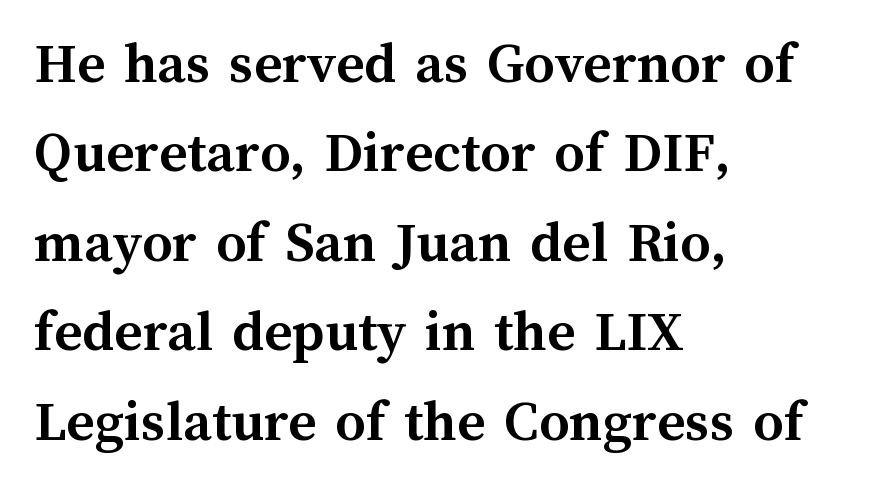
A typesetter would call this leading conventional body-copy spacing. The gap between lines stays unmarked. Layout note: lines flush left. Posture: upright roman.
